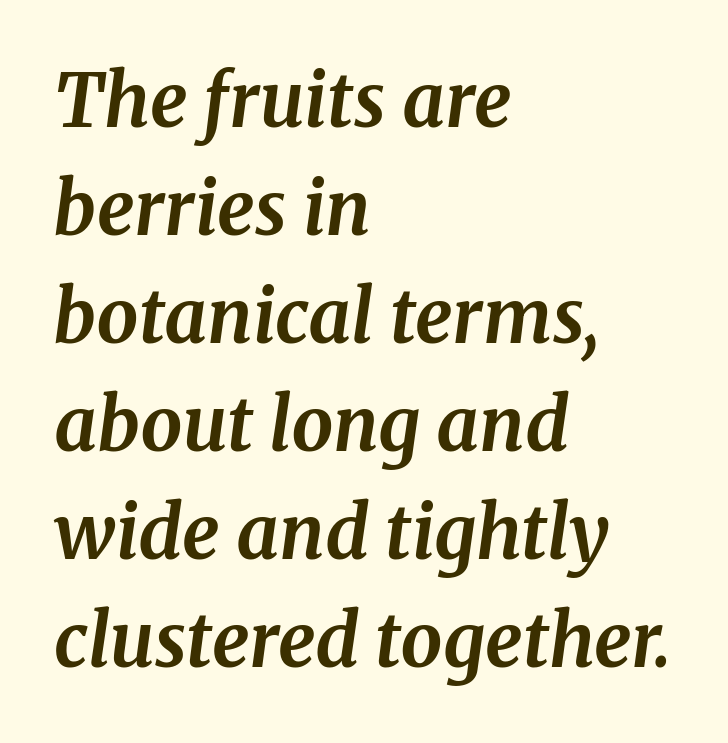
{"serif": "yes", "italic": "yes", "lean": "right", "slant_degrees": 8, "bold": "yes", "weight": "bold", "width": "normal", "stroke_contrast": "medium", "x_height": "medium", "monospaced": "no", "underline": "no", "align": "left", "line_spacing": "normal", "line_spacing_ratio": 1.46, "letter_spacing": "normal", "letter_spacing_em": 0.0, "glyph_px": 74}
